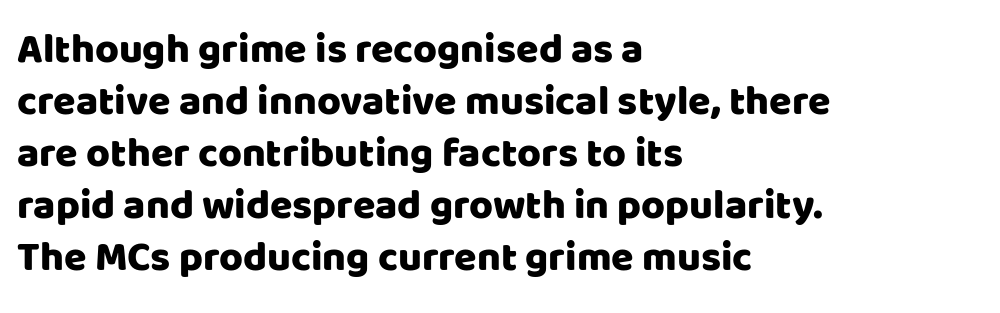
{"serif": "no", "italic": "no", "width": "normal", "stroke_contrast": "low", "x_height": "large", "monospaced": "no", "underline": "no", "align": "left", "line_spacing": "normal", "line_spacing_ratio": 1.27, "letter_spacing": "normal", "letter_spacing_em": 0.0, "glyph_px": 41}
